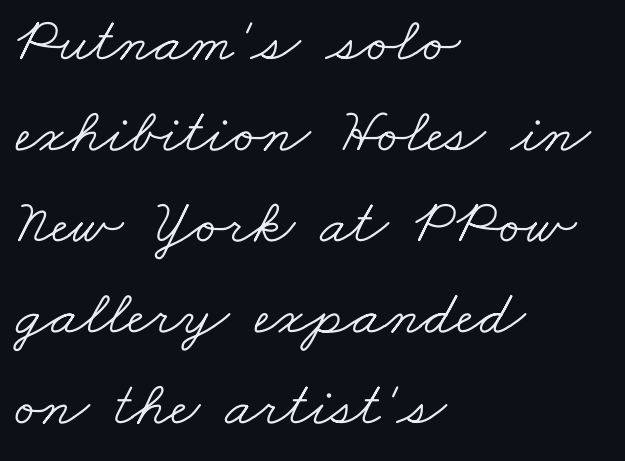
The image shows 64 px light, wide serif type; set left-aligned, normal line spacing (1.42x), normal letter spacing, not underlined; low stroke contrast and a small x-height.
